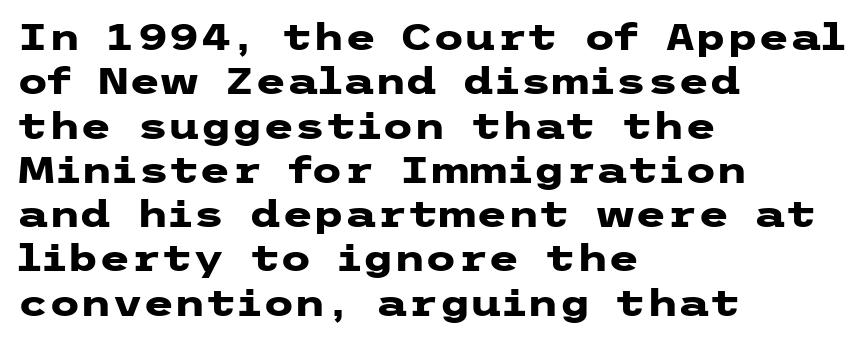
{"serif": "no", "italic": "no", "bold": "yes", "weight": "heavy", "width": "wide", "stroke_contrast": "low", "x_height": "medium", "underline": "no", "align": "left", "line_spacing_ratio": 1.23, "letter_spacing": "normal", "letter_spacing_em": 0.0, "glyph_px": 36}
